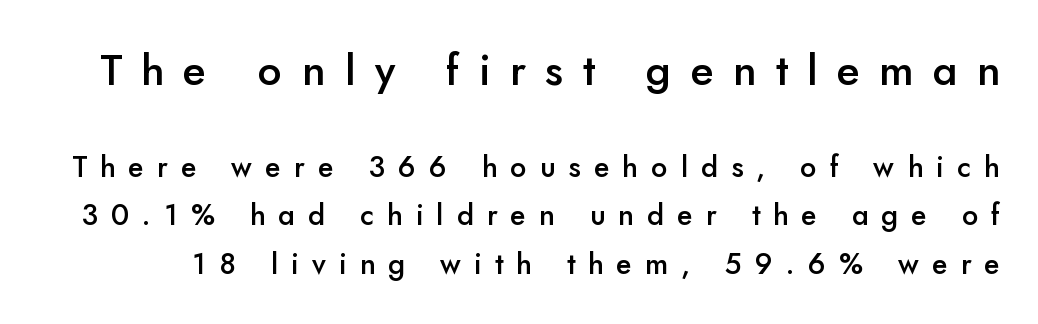
Q: Is the text bold? A: Semi-bold.
Q: Is the text italic (slanted)? A: No, it is upright.
Q: Is the typeface a serif or a sans-serif typeface? A: Sans-serif.
Q: Is the text underlined? A: No.
Q: Is the spacing between letters normal or unusually wide? A: Unusually wide.
Q: Is the spacing between lines tight, normal or loose? A: Normal.
Q: Which block of text is set in a larger size, the first (top) or the second (bottom)? A: The first (top) one.
Q: Width (condensed, normal, or wide)? A: Normal.
Q: Stroke contrast? A: Low.
Q: x-height? A: Small.
Q: Monospaced? A: No.
